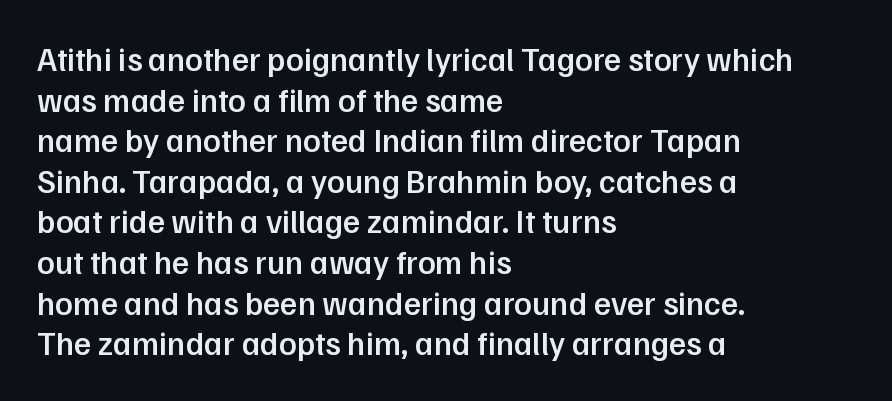
Q: Is the text bold? A: Semi-bold.
Q: Is the text italic (slanted)? A: No, it is upright.
Q: Is the typeface a serif or a sans-serif typeface? A: Sans-serif.
Q: Is the text underlined? A: No.
Q: How is the paragraph aligned? A: Left-aligned.
Q: Is the spacing between letters normal or unusually wide? A: Normal.
Q: Width (condensed, normal, or wide)? A: Normal.
Q: Stroke contrast? A: Low.
Q: x-height? A: Medium.
Q: Monospaced? A: No.
